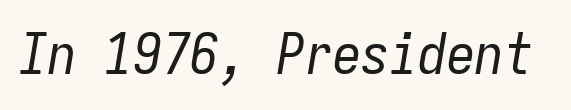
Q: Is the text bold? A: No.
Q: Is the text italic (slanted)? A: Yes, it leans right by about 9 degrees.
Q: Is the text underlined? A: No.
Q: Is the spacing between letters normal or unusually wide? A: Normal.
Q: Width (condensed, normal, or wide)? A: Condensed.
Q: Stroke contrast? A: Low.
Q: x-height? A: Medium.
Q: Monospaced? A: Yes.
